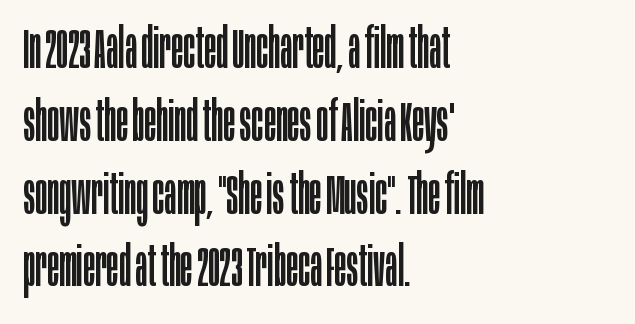
{"serif": "no", "italic": "no", "bold": "no", "weight": "regular", "width": "condensed", "stroke_contrast": "low", "x_height": "large", "monospaced": "no", "underline": "no", "align": "left", "line_spacing": "normal", "line_spacing_ratio": 1.3, "letter_spacing": "normal", "letter_spacing_em": 0.0, "glyph_px": 56}
